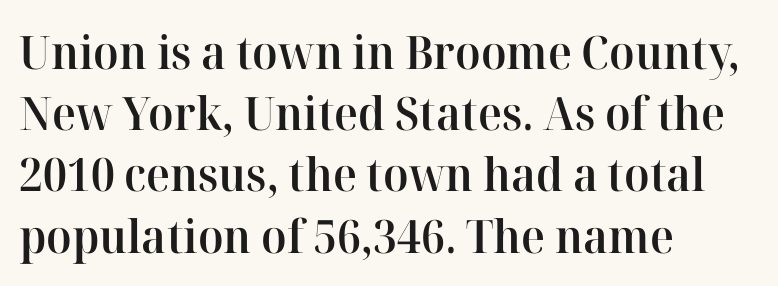
The type family on display is of the serif kind. Every character sits straight up, as roman type does. Interline gaps are of average width in this sample. You could not count columns in this text — the font is proportionally spaced. Bare-footed words on every line. Casual observation: everything's shoved over to the left.
